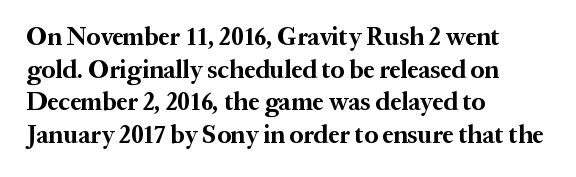
You could call the tracking neutral — neither tight nor loose. Ordinary non-slanted type is in use. Heavy, bold letterforms. Does the copy run flush right? No — it runs flush left. Regular leading.
